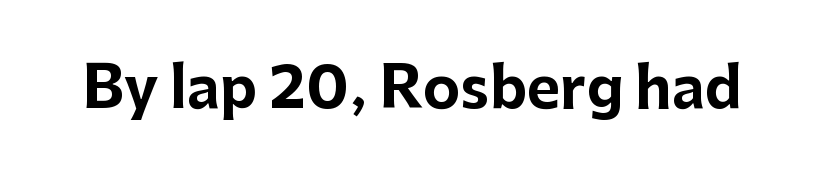
The image shows 57 px bold sans-serif type, upright; set normal letter spacing, not underlined; low stroke contrast and a medium x-height.
